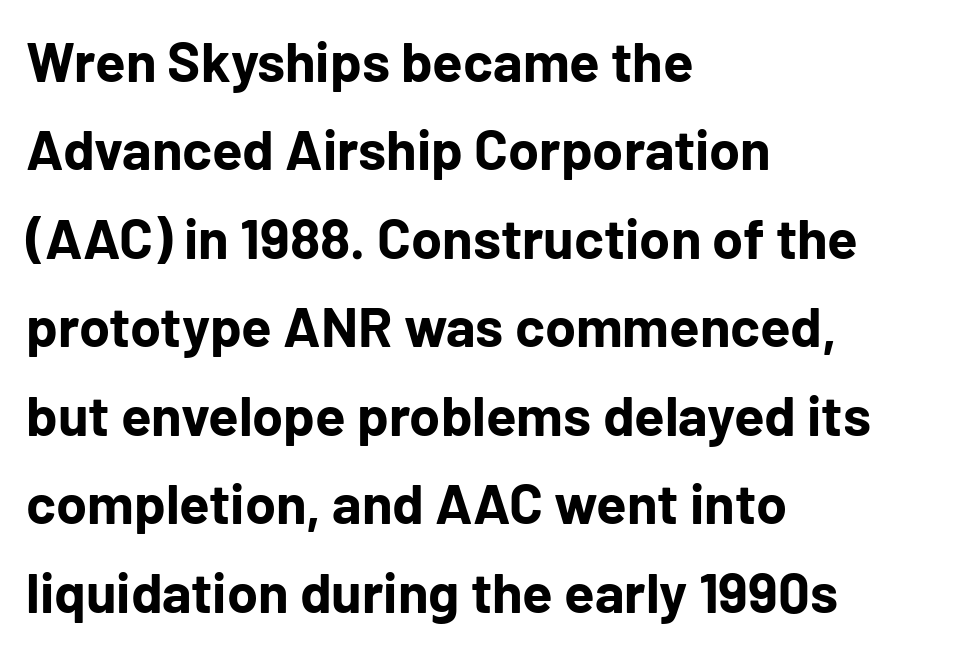
Rule under the text: the space is simply empty. Every character sits straight up, as roman type does. The lines are quadded left. Summary of vertical rhythm: regular, with standard interline spacing. Here the designer chose a conventional face with non-uniform glyph widths.
